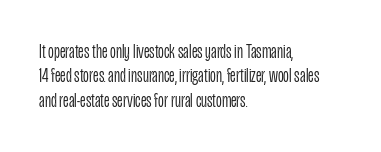
The image shows 20 px text type, upright; set left-aligned, line spacing 1.22x, normal letter spacing, not underlined.
